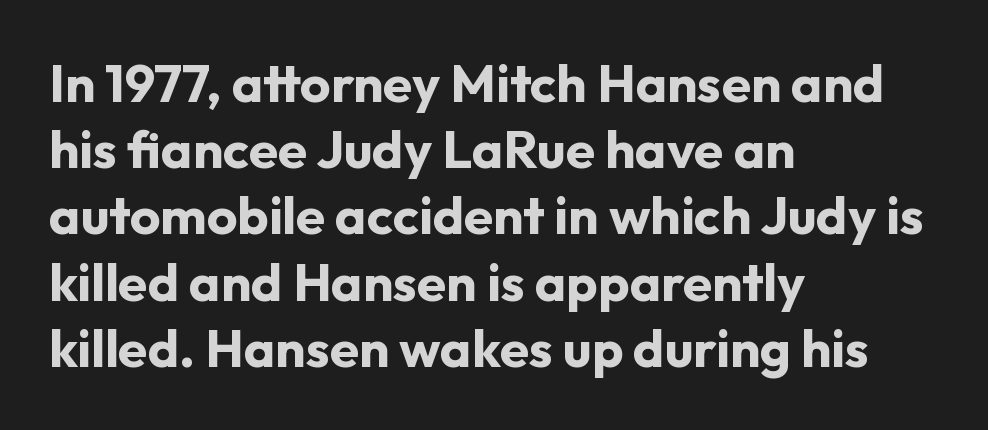
The image shows 53 px bold sans-serif type, upright; set left-aligned, normal line spacing (1.25x), normal letter spacing, not underlined; low stroke contrast and a medium x-height.
